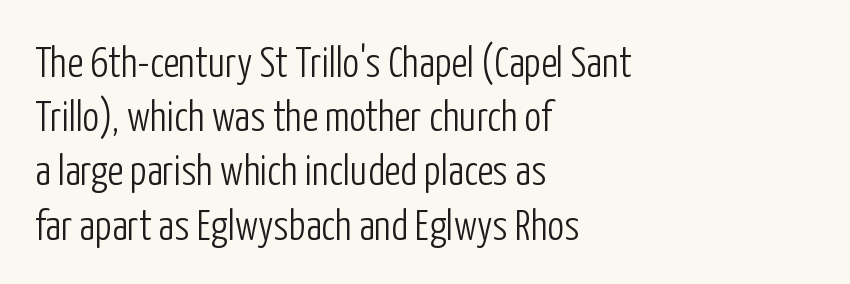
Q: Is the text bold? A: No.
Q: Is the text italic (slanted)? A: No, it is upright.
Q: Is the typeface a serif or a sans-serif typeface? A: Sans-serif.
Q: Is the text underlined? A: No.
Q: How is the paragraph aligned? A: Left-aligned.
Q: Is the spacing between letters normal or unusually wide? A: Normal.
Q: Is the spacing between lines tight, normal or loose? A: Normal.
Q: Width (condensed, normal, or wide)? A: Condensed.
Q: Stroke contrast? A: Low.
Q: x-height? A: Medium.
Q: Monospaced? A: No.
